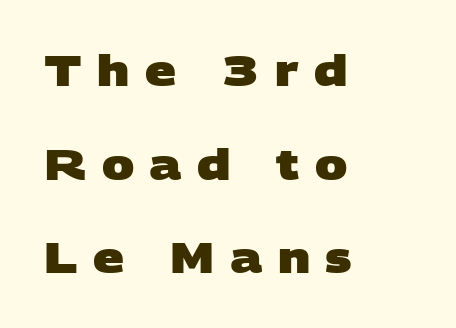
{"serif": "no", "bold": "yes", "weight": "heavy", "width": "wide", "stroke_contrast": "low", "x_height": "large", "monospaced": "no", "underline": "no", "align": "left", "line_spacing": "loose", "line_spacing_ratio": 2.18, "letter_spacing": "wide", "letter_spacing_em": 0.36, "glyph_px": 43}
